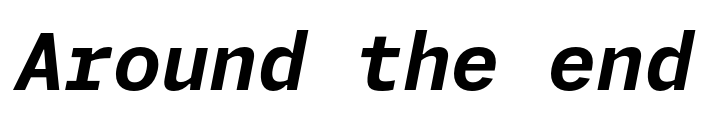
{"italic": "yes", "lean": "right", "slant_degrees": 11, "bold": "yes", "weight": "bold", "width": "normal", "stroke_contrast": "low", "x_height": "medium", "underline": "no", "letter_spacing": "normal", "letter_spacing_em": 0.0, "glyph_px": 78}
